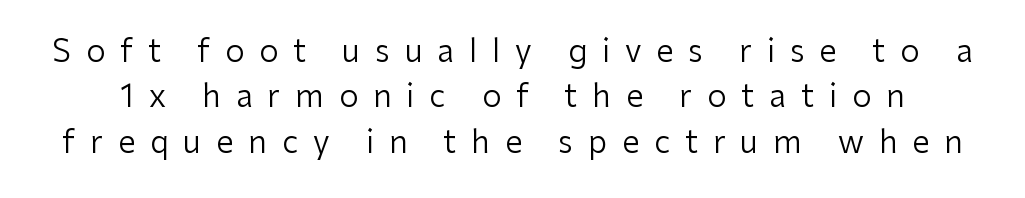
{"serif": "no", "italic": "no", "bold": "no", "weight": "regular", "width": "normal", "stroke_contrast": "low", "x_height": "medium", "monospaced": "no", "underline": "no", "line_spacing": "normal", "line_spacing_ratio": 1.46, "letter_spacing": "wide", "letter_spacing_em": 0.48, "glyph_px": 31}
